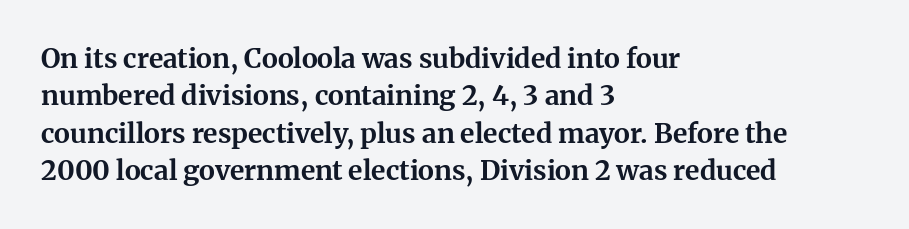
The image shows 27 px bold type, upright; set left-aligned, normal line spacing (1.38x), normal letter spacing, not underlined.
